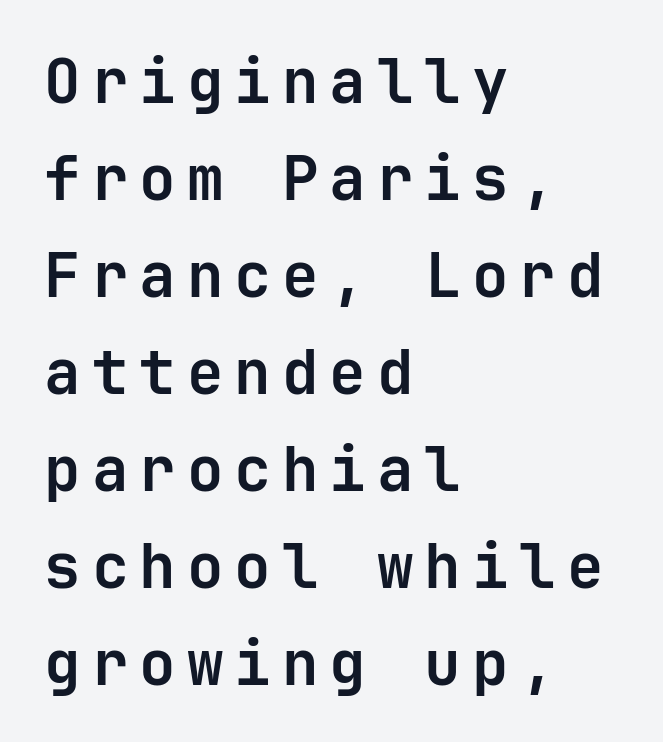
The image shows 61 px semibold sans-serif type, upright; set left-aligned, normal line spacing (1.59x), not underlined; low stroke contrast and a medium x-height.
